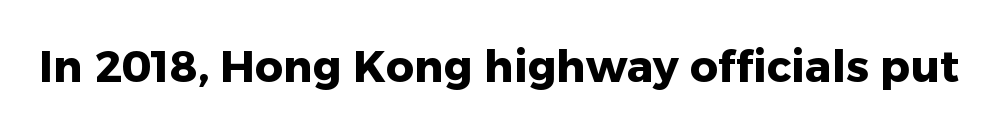
{"serif": "no", "italic": "no", "bold": "yes", "weight": "heavy", "width": "normal", "stroke_contrast": "low", "x_height": "medium", "monospaced": "no", "underline": "no", "letter_spacing": "normal", "letter_spacing_em": 0.0, "glyph_px": 44}
